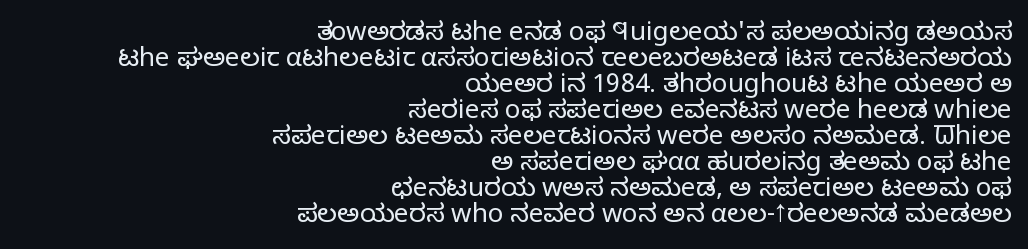
{"italic": "no", "bold": "no", "underline": "no", "align": "right", "line_spacing": "tight", "line_spacing_ratio": 1.0, "letter_spacing": "normal", "letter_spacing_em": 0.0, "glyph_px": 26}
